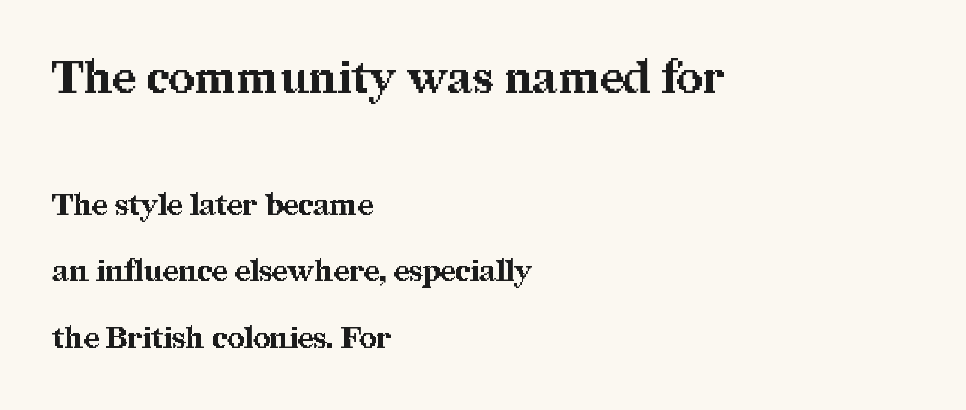
Q: Is the text bold? A: Yes.
Q: Is the text italic (slanted)? A: No, it is upright.
Q: Is the typeface a serif or a sans-serif typeface? A: Serif.
Q: Is the text underlined? A: No.
Q: How is the paragraph aligned? A: Left-aligned.
Q: Is the spacing between letters normal or unusually wide? A: Normal.
Q: Is the spacing between lines tight, normal or loose? A: Loose.
Q: Which block of text is set in a larger size, the first (top) or the second (bottom)? A: The first (top) one.
Q: Width (condensed, normal, or wide)? A: Normal.
Q: Stroke contrast? A: Medium.
Q: x-height? A: Medium.
Q: Monospaced? A: No.
